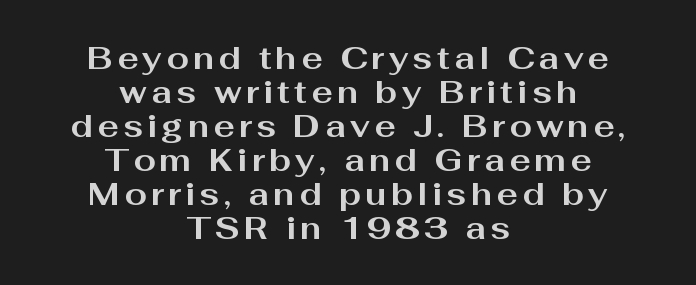
What weight is shown? A full bold with thick strokes. Nothing sits at the stroke ends, so this counts as sans-serif. Teacher's note: observe the equal gaps on both sides — that is centered alignment. Letters rest on an invisible, unmarked baseline. One glance says dense: line gaps are narrower than usual. It's the straight-up-and-down kind of type.
